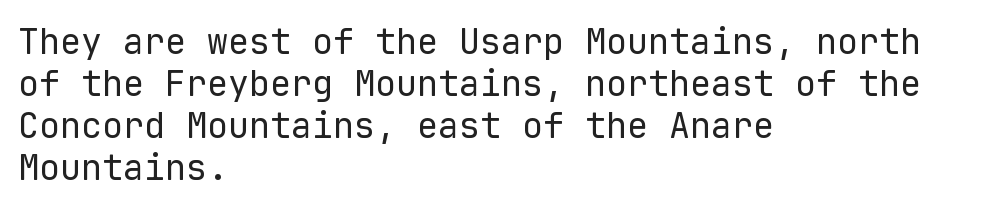
Q: Is the text bold? A: No.
Q: Is the text italic (slanted)? A: No, it is upright.
Q: Is the typeface a serif or a sans-serif typeface? A: Sans-serif.
Q: Is the text underlined? A: No.
Q: How is the paragraph aligned? A: Left-aligned.
Q: Is the spacing between letters normal or unusually wide? A: Normal.
Q: Width (condensed, normal, or wide)? A: Normal.
Q: Stroke contrast? A: Low.
Q: x-height? A: Medium.
Q: Monospaced? A: Yes.
